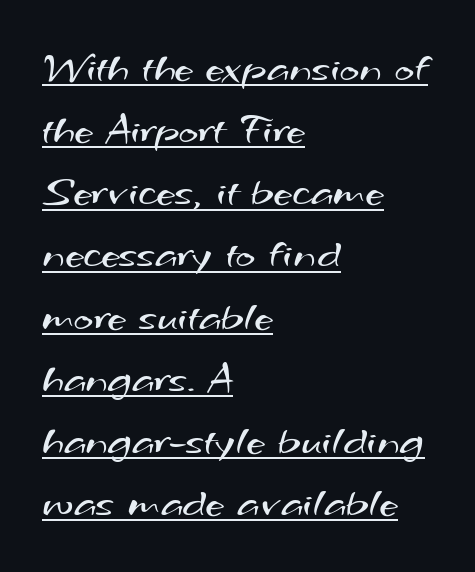
Q: Is the text bold? A: No.
Q: Is the typeface a serif or a sans-serif typeface? A: Sans-serif.
Q: Is the text underlined? A: Yes.
Q: How is the paragraph aligned? A: Left-aligned.
Q: Is the spacing between letters normal or unusually wide? A: Normal.
Q: Is the spacing between lines tight, normal or loose? A: Normal.
Q: Width (condensed, normal, or wide)? A: Wide.
Q: Stroke contrast? A: Medium.
Q: x-height? A: Small.
Q: Monospaced? A: No.
